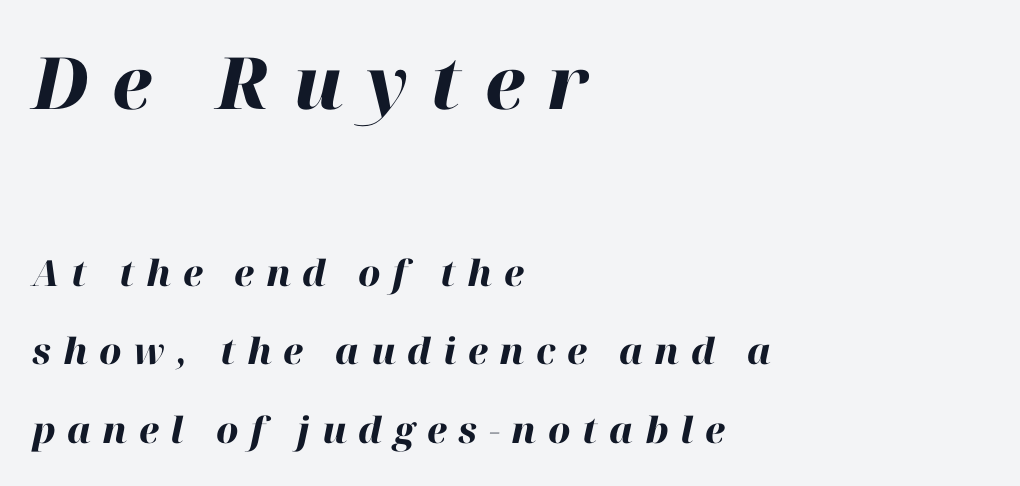
{"italic": "yes", "lean": "right", "slant_degrees": 12, "bold": "yes", "weight": "heavy", "width": "normal", "stroke_contrast": "high", "x_height": "medium", "monospaced": "no", "underline": "no", "align": "left", "line_spacing": "loose", "line_spacing_ratio": 2.18, "letter_spacing": "wide", "letter_spacing_em": 0.32, "larger_block": "first", "size_ratio": 2.0, "glyph_px": 72}
